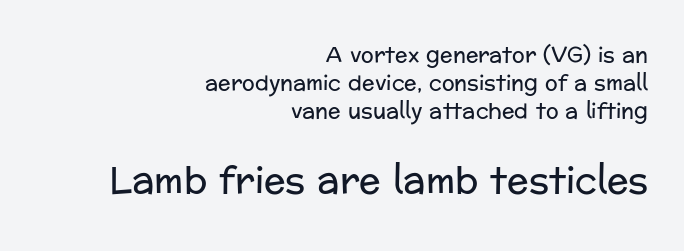
{"serif": "no", "italic": "no", "bold": "no", "weight": "regular", "width": "normal", "stroke_contrast": "low", "x_height": "medium", "monospaced": "no", "underline": "no", "align": "right", "line_spacing": "normal", "line_spacing_ratio": 1.33, "letter_spacing": "normal", "letter_spacing_em": 0.0, "larger_block": "second", "size_ratio": 1.71, "glyph_px": 36}
